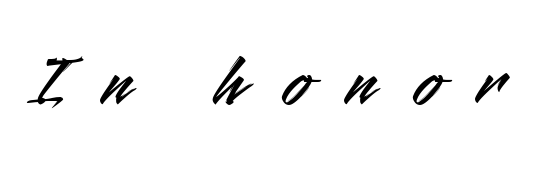
The image shows 74 px sans-serif type; set unusually wide letter spacing (+0.48 em), not underlined; medium stroke contrast and a small x-height.
